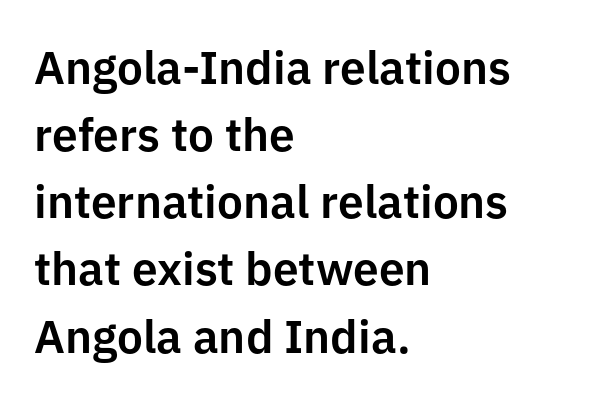
Q: Is the text italic (slanted)? A: No, it is upright.
Q: Is the typeface a serif or a sans-serif typeface? A: Sans-serif.
Q: Is the text underlined? A: No.
Q: How is the paragraph aligned? A: Left-aligned.
Q: Is the spacing between letters normal or unusually wide? A: Normal.
Q: Is the spacing between lines tight, normal or loose? A: Normal.
Q: Width (condensed, normal, or wide)? A: Normal.
Q: Stroke contrast? A: Low.
Q: x-height? A: Medium.
Q: Monospaced? A: No.
